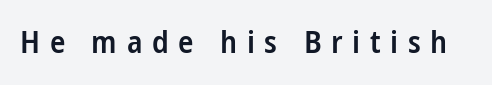
{"serif": "no", "italic": "no", "bold": "semi", "weight": "semibold", "width": "condensed", "stroke_contrast": "low", "x_height": "medium", "monospaced": "no", "underline": "no", "letter_spacing": "wide", "letter_spacing_em": 0.3, "glyph_px": 32}
